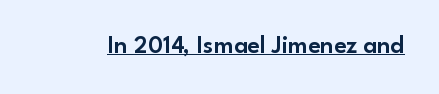
Q: Is the text italic (slanted)? A: No, it is upright.
Q: Is the text underlined? A: Yes.
Q: Is the spacing between letters normal or unusually wide? A: Normal.
